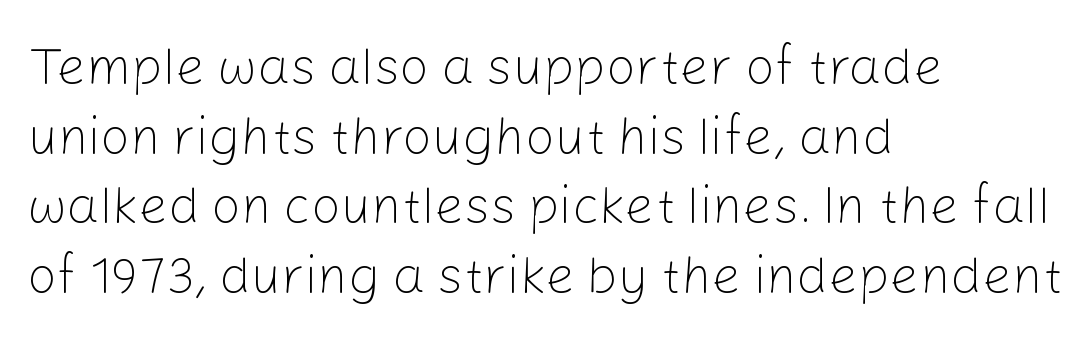
Q: Is the text bold? A: No.
Q: Is the text italic (slanted)? A: No, it is upright.
Q: Is the typeface a serif or a sans-serif typeface? A: Sans-serif.
Q: Is the text underlined? A: No.
Q: How is the paragraph aligned? A: Left-aligned.
Q: Is the spacing between letters normal or unusually wide? A: Normal.
Q: Is the spacing between lines tight, normal or loose? A: Normal.
Q: Width (condensed, normal, or wide)? A: Normal.
Q: Stroke contrast? A: Low.
Q: x-height? A: Medium.
Q: Monospaced? A: No.
